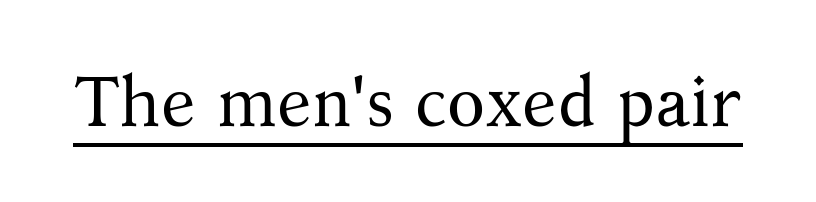
{"serif": "yes", "italic": "no", "bold": "no", "weight": "regular", "width": "normal", "stroke_contrast": "medium", "x_height": "medium", "monospaced": "no", "underline": "yes", "letter_spacing": "normal", "letter_spacing_em": 0.0, "glyph_px": 70}
